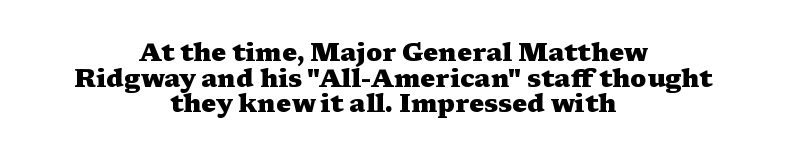
The lines are packed closely together with very little leading. Designer's note — italics off, roman on. Typographic density is high because the face is bold. Short note: letters normally spaced.
